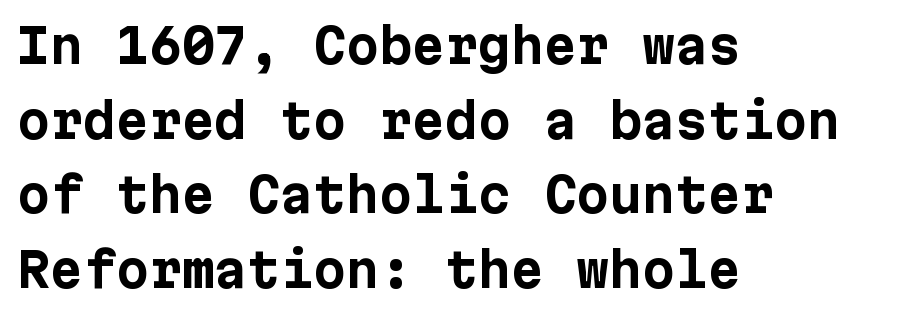
The image shows 47 px bold sans-serif type, upright; set left-aligned, normal line spacing (1.59x), normal letter spacing, not underlined; low stroke contrast and a medium x-height.
